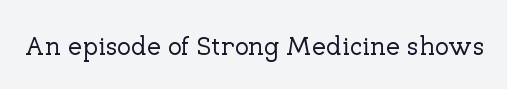
The image shows 26 px text type, upright; set normal letter spacing, not underlined.
